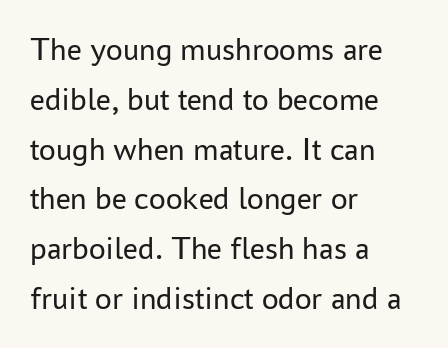
Q: Is the text bold? A: No.
Q: Is the text italic (slanted)? A: No, it is upright.
Q: Is the typeface a serif or a sans-serif typeface? A: Sans-serif.
Q: Is the text underlined? A: No.
Q: How is the paragraph aligned? A: Left-aligned.
Q: Is the spacing between letters normal or unusually wide? A: Normal.
Q: Is the spacing between lines tight, normal or loose? A: Normal.
Q: Width (condensed, normal, or wide)? A: Normal.
Q: Stroke contrast? A: Low.
Q: x-height? A: Medium.
Q: Monospaced? A: No.
